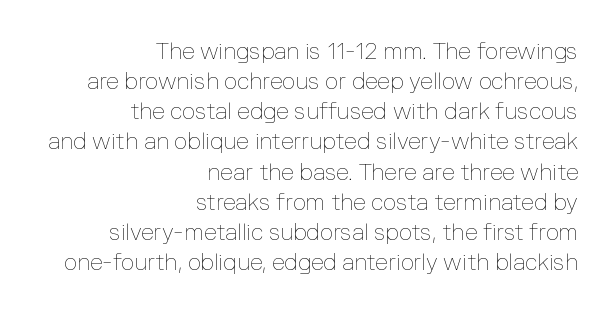
{"italic": "no", "bold": "no", "underline": "no", "align": "right", "line_spacing": "normal", "line_spacing_ratio": 1.31, "letter_spacing": "normal", "letter_spacing_em": 0.0, "glyph_px": 23}
